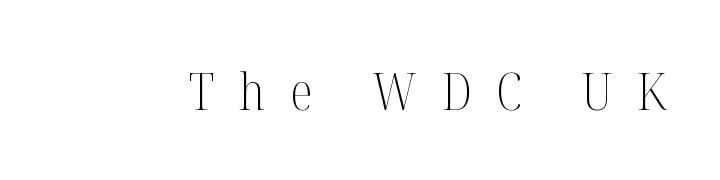
Someone cranked the tracking dial way up on this one. The baseline area is clear. No heavy texture on the line: the type isn't bold. This sample uses an upright cut, with every glyph sitting square on the baseline.
